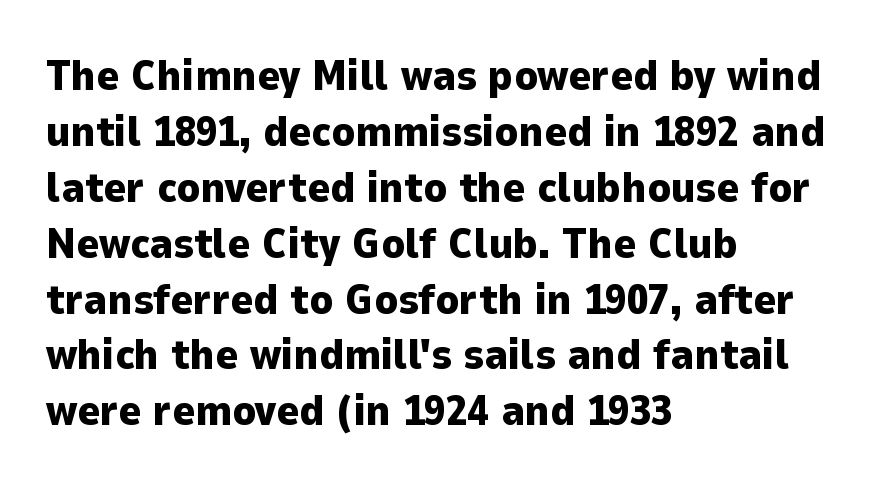
Q: Is the text bold? A: Yes.
Q: Is the text italic (slanted)? A: No, it is upright.
Q: Is the typeface a serif or a sans-serif typeface? A: Sans-serif.
Q: Is the text underlined? A: No.
Q: How is the paragraph aligned? A: Left-aligned.
Q: Is the spacing between letters normal or unusually wide? A: Normal.
Q: Is the spacing between lines tight, normal or loose? A: Normal.
Q: Width (condensed, normal, or wide)? A: Normal.
Q: Stroke contrast? A: Low.
Q: x-height? A: Medium.
Q: Monospaced? A: No.
